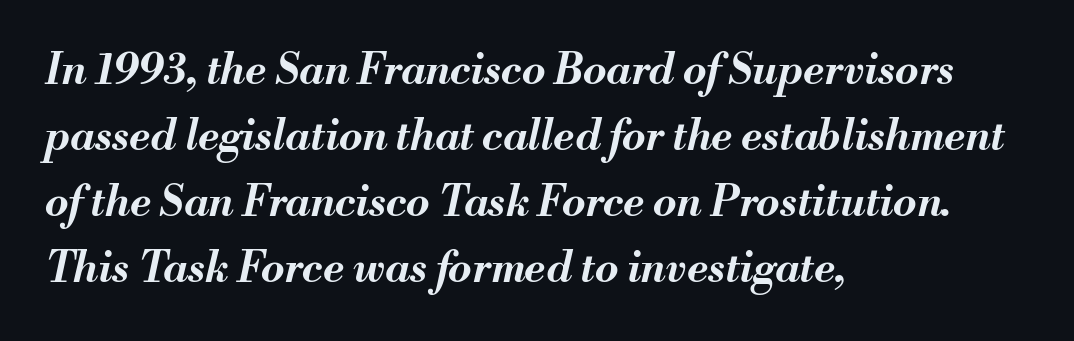
The image shows 42 px bold type, italic (leaning right); set left-aligned, normal line spacing (1.57x), normal letter spacing, not underlined; medium stroke contrast and a small x-height.
